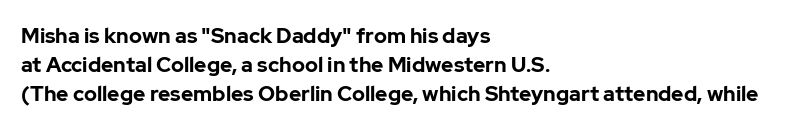
The image shows 21 px bold type, upright; set left-aligned, normal line spacing (1.38x), normal letter spacing, not underlined.
